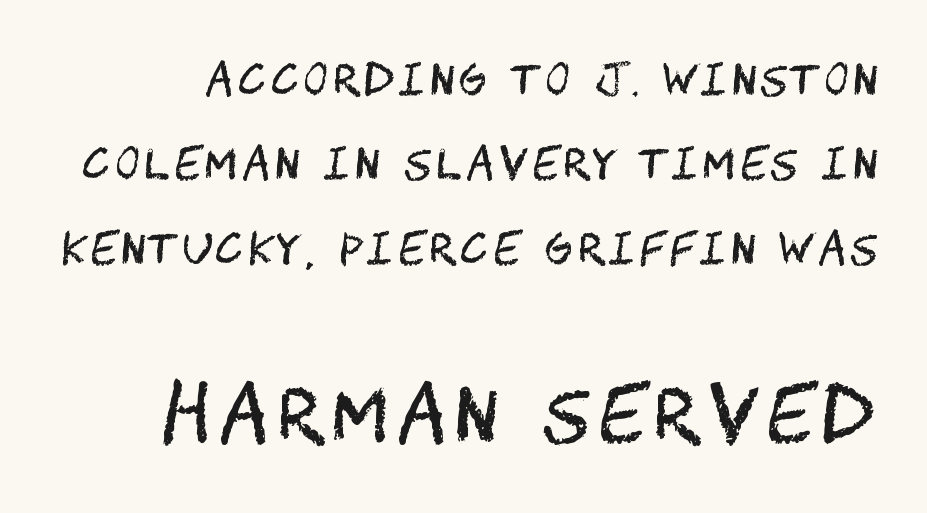
Q: Is the text bold? A: No.
Q: Is the text italic (slanted)? A: No, it is upright.
Q: Is the typeface a serif or a sans-serif typeface? A: Sans-serif.
Q: Is the text underlined? A: No.
Q: Is the spacing between lines tight, normal or loose? A: Loose.
Q: Which block of text is set in a larger size, the first (top) or the second (bottom)? A: The second (bottom) one.
Q: Width (condensed, normal, or wide)? A: Condensed.
Q: Stroke contrast? A: Medium.
Q: x-height? A: Large.
